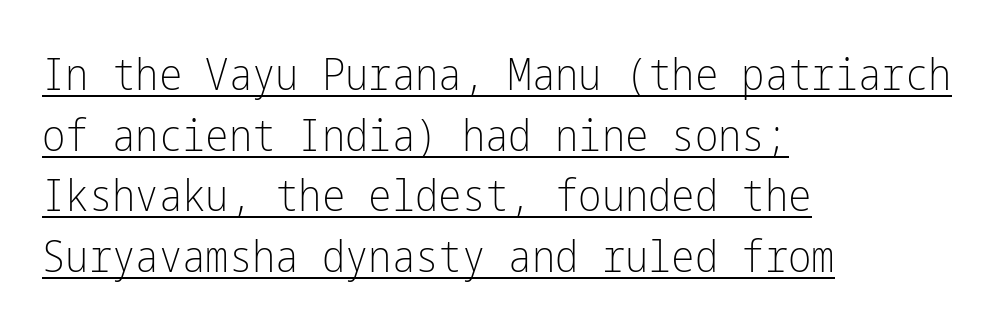
Q: Is the text bold? A: No.
Q: Is the text italic (slanted)? A: No, it is upright.
Q: Is the typeface a serif or a sans-serif typeface? A: Sans-serif.
Q: Is the text underlined? A: Yes.
Q: How is the paragraph aligned? A: Left-aligned.
Q: Is the spacing between letters normal or unusually wide? A: Normal.
Q: Is the spacing between lines tight, normal or loose? A: Normal.
Q: Width (condensed, normal, or wide)? A: Condensed.
Q: Stroke contrast? A: Low.
Q: x-height? A: Medium.
